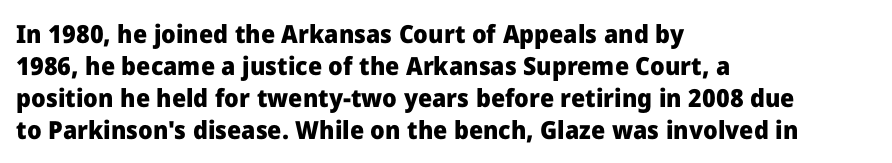
{"italic": "no", "bold": "yes", "underline": "no", "align": "left", "line_spacing": "normal", "line_spacing_ratio": 1.28, "letter_spacing": "normal", "letter_spacing_em": 0.0, "glyph_px": 25}
